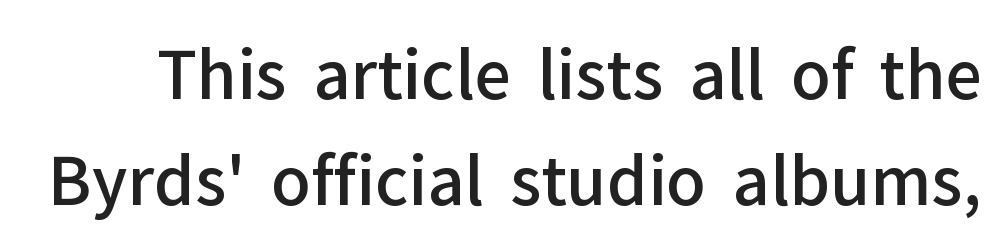
A clean baseline with only descenders dipping below it. Stroke thickness is moderately raised; the sample reads as semibold. Nothing sits at the stroke ends, so this counts as sans-serif. Character widths vary here, with narrow letters taking less room than wide ones.
